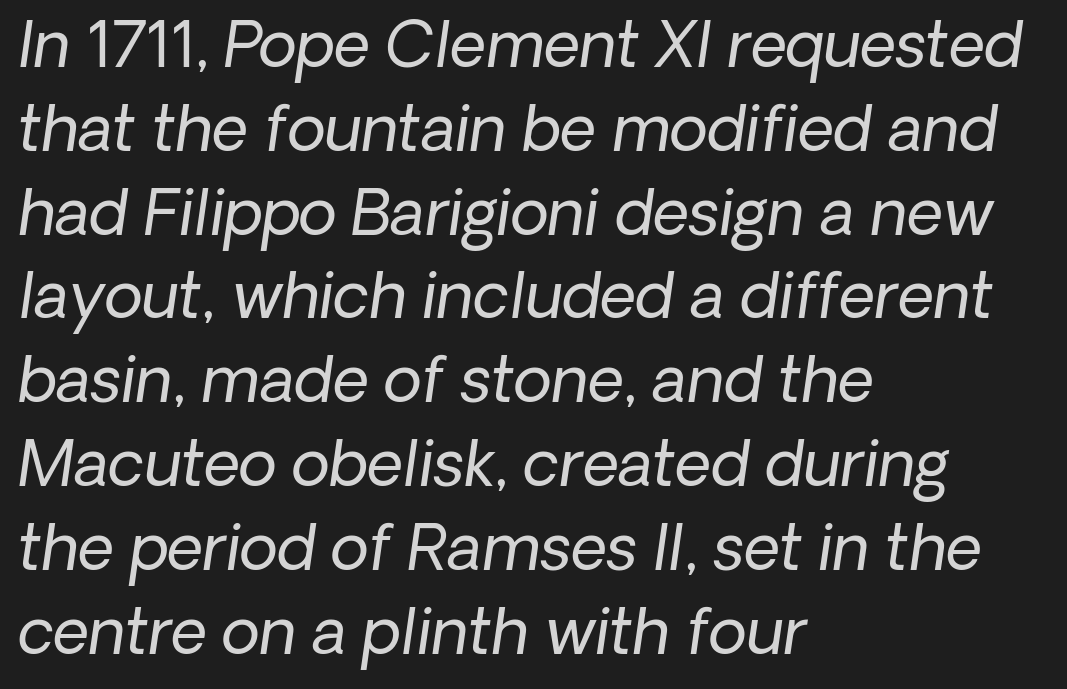
The image shows 63 px regular-weight type, italic (leaning right); set left-aligned, normal line spacing (1.33x), normal letter spacing, not underlined; low stroke contrast and a medium x-height.
